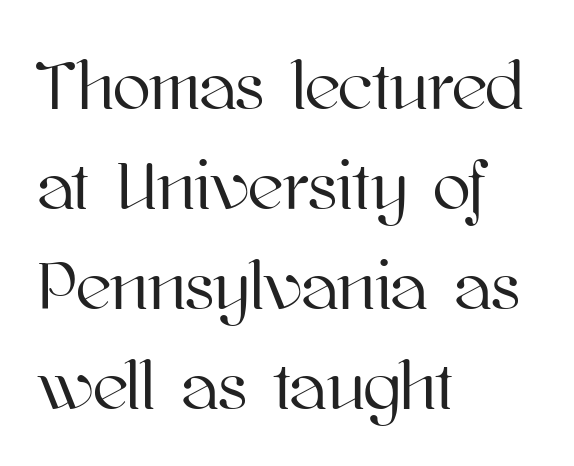
Q: Is the text italic (slanted)? A: No, it is upright.
Q: Is the text underlined? A: No.
Q: How is the paragraph aligned? A: Left-aligned.
Q: Is the spacing between letters normal or unusually wide? A: Normal.
Q: Is the spacing between lines tight, normal or loose? A: Normal.
Q: Width (condensed, normal, or wide)? A: Normal.
Q: Stroke contrast? A: High.
Q: x-height? A: Medium.
Q: Monospaced? A: No.
